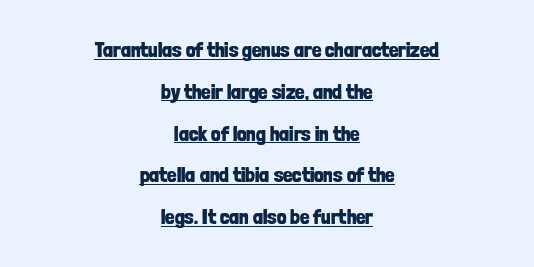
Ordinary non-slanted type is in use. The leading is generous, giving the passage an open texture. Teacher's note: observe the equal gaps on both sides — that is centered alignment. Does the weight exceed regular? Yes, all the way to bold.
